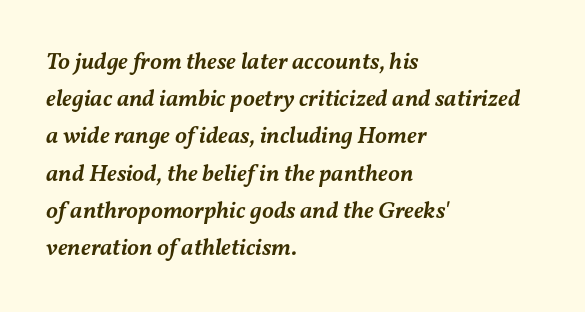
The image shows 24 px text type, italic (leaning right); set left-aligned, normal line spacing (1.55x), normal letter spacing, not underlined.
